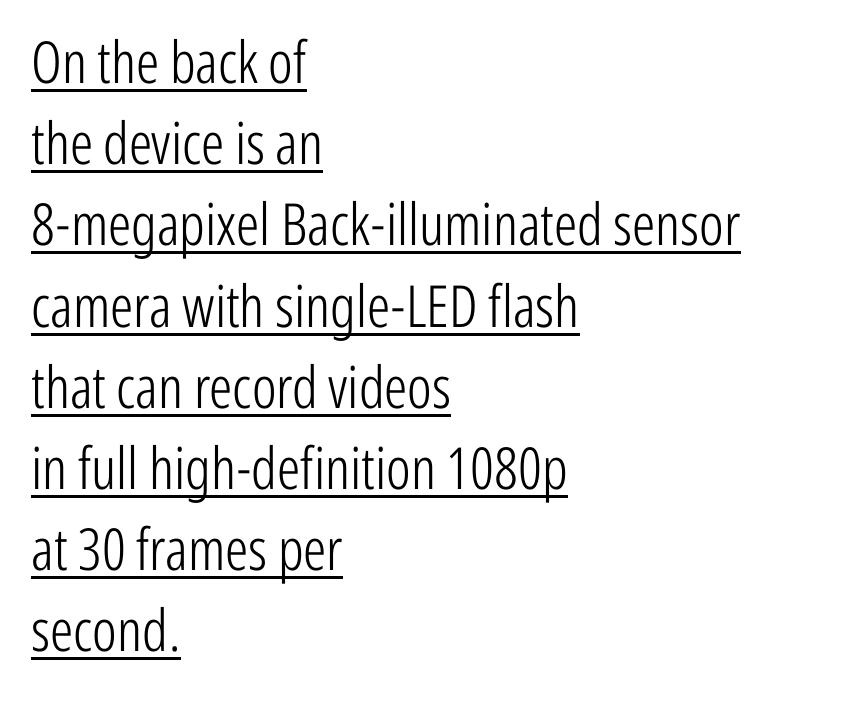
{"serif": "no", "italic": "no", "bold": "no", "weight": "light", "width": "condensed", "stroke_contrast": "low", "x_height": "medium", "monospaced": "no", "underline": "yes", "align": "left", "line_spacing": "normal", "line_spacing_ratio": 1.4, "letter_spacing": "normal", "letter_spacing_em": 0.0, "glyph_px": 58}
